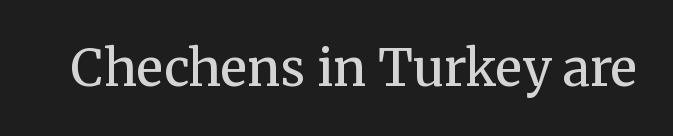
Glyph-to-glyph distance matches everyday printed text. The specimen reads as upright at a glance. The weight tops out at a normal text grade. Serif or sans? Serif — the stroke terminals have little feet. Here the designer chose a conventional face with non-uniform glyph widths.
